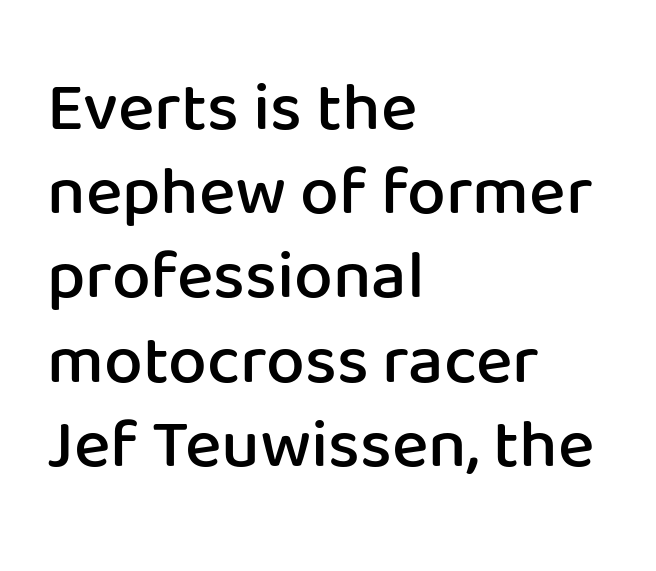
The image shows 69 px semibold sans-serif type, upright; set left-aligned, line spacing 1.22x, normal letter spacing, not underlined; low stroke contrast and a medium x-height.
